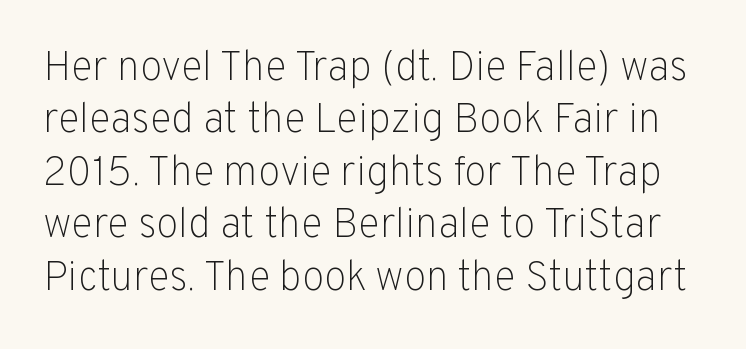
The specimen reads as upright at a glance. Is the letter spacing exaggerated? No — it looks like the ordinary default. The typeface chosen for these lines omits serifs. Does the leading feel generous? No, just average. The typeface has the unassuming heft of standard copy or less.
